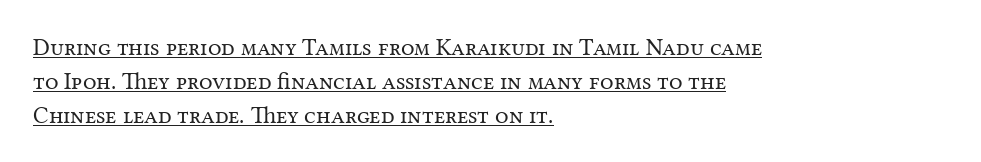
{"italic": "no", "bold": "no", "underline": "yes", "align": "left", "line_spacing": "normal", "line_spacing_ratio": 1.41, "letter_spacing": "normal", "letter_spacing_em": 0.0, "glyph_px": 24}
